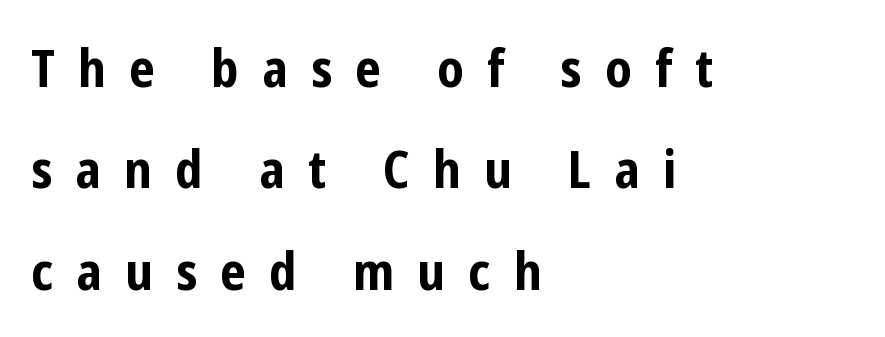
Q: Is the text bold? A: Yes.
Q: Is the text italic (slanted)? A: No, it is upright.
Q: Is the typeface a serif or a sans-serif typeface? A: Sans-serif.
Q: Is the text underlined? A: No.
Q: How is the paragraph aligned? A: Left-aligned.
Q: Is the spacing between letters normal or unusually wide? A: Unusually wide.
Q: Is the spacing between lines tight, normal or loose? A: Loose.
Q: Width (condensed, normal, or wide)? A: Condensed.
Q: Stroke contrast? A: Low.
Q: x-height? A: Medium.
Q: Monospaced? A: No.
